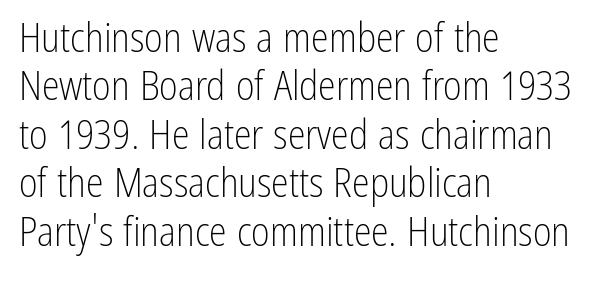
The font sits on the lighter half of the weight spectrum, regular included. This sample uses plain, unmodified letter spacing. These lines are rendered in a variable-pitch font. This rendering features lettering with no underline.
